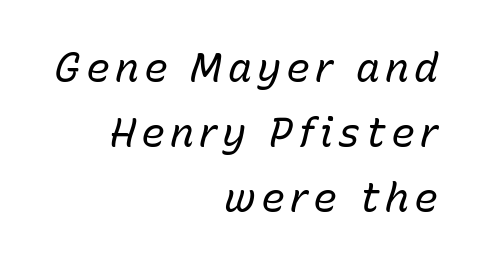
{"italic": "yes", "lean": "right", "slant_degrees": 15, "bold": "no", "weight": "regular", "width": "normal", "stroke_contrast": "low", "x_height": "medium", "monospaced": "no", "underline": "no", "align": "right", "line_spacing": "normal", "line_spacing_ratio": 1.62, "glyph_px": 40}
